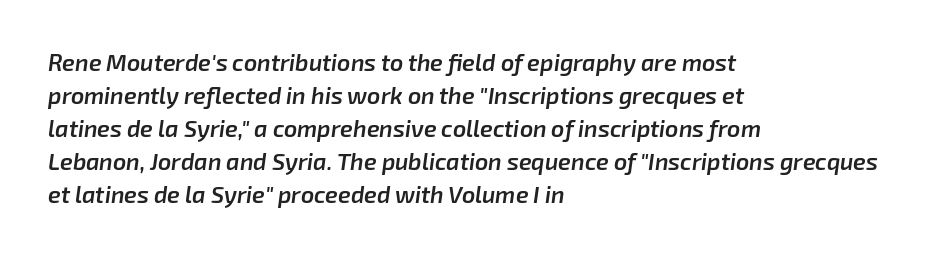
The typesetter chose a ragged-right arrangement here. Does the lettering tilt? It does — this is italic. The rendering keeps characters at their native spacing. Horizontal bands of white between lines are of average thickness.
